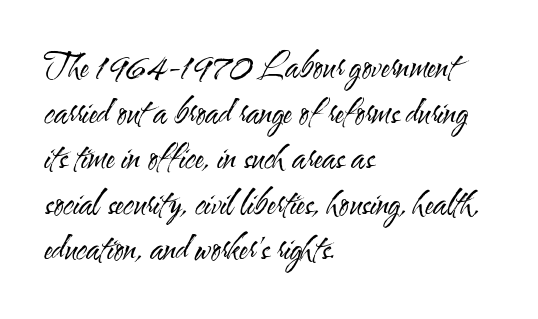
{"serif": "no", "bold": "no", "weight": "regular", "width": "condensed", "stroke_contrast": "medium", "x_height": "small", "monospaced": "no", "underline": "no", "align": "left", "line_spacing": "normal", "line_spacing_ratio": 1.38, "letter_spacing": "normal", "letter_spacing_em": 0.0, "glyph_px": 33}
